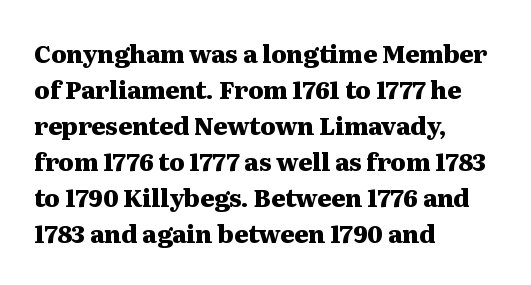
The image shows 24 px bold type, upright; set left-aligned, normal line spacing (1.5x), normal letter spacing, not underlined.
